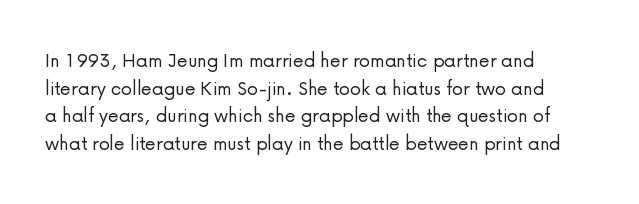
The image shows 22 px text type, upright; set left-aligned, normal line spacing (1.26x), normal letter spacing, not underlined.
